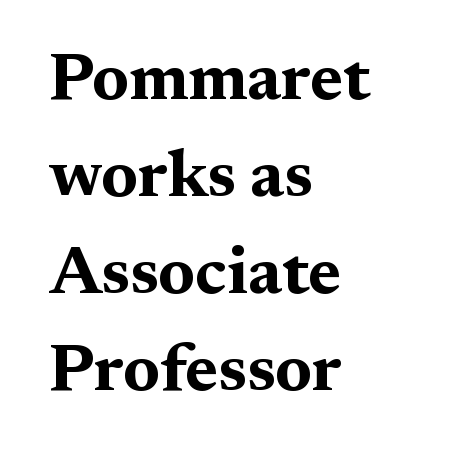
{"serif": "yes", "italic": "no", "bold": "yes", "weight": "bold", "width": "wide", "stroke_contrast": "medium", "x_height": "medium", "monospaced": "no", "underline": "no", "align": "left", "line_spacing": "normal", "line_spacing_ratio": 1.45, "letter_spacing": "normal", "letter_spacing_em": 0.0, "glyph_px": 67}
